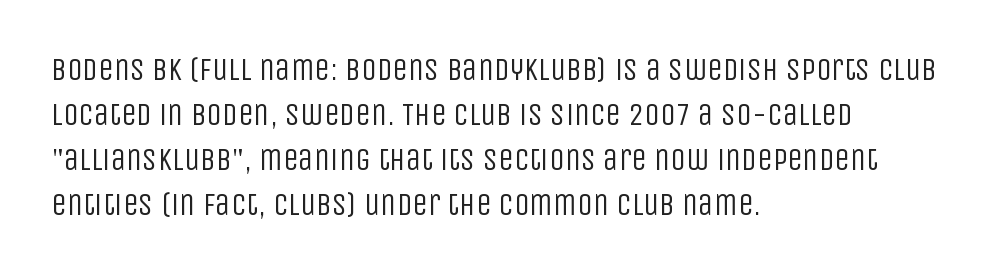
Is the type heavy? It reads as light-to-regular instead. A typesetter would mark this as roman, not italic. Nobody drew a line under any word here. Does the leading feel generous? No, just average. This sample is left-justified, so line endings fall wherever the words run out. A typesetter would label this face a sans.
